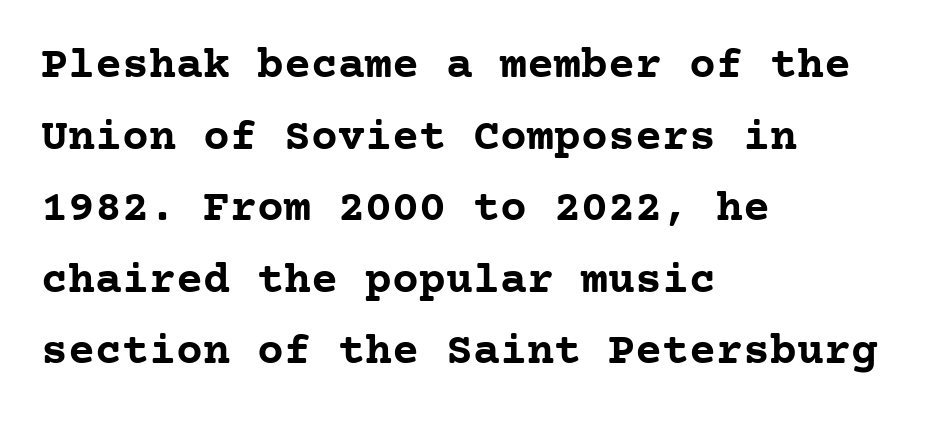
{"serif": "yes", "italic": "no", "bold": "yes", "weight": "semibold", "width": "normal", "stroke_contrast": "low", "x_height": "medium", "underline": "no", "align": "left", "line_spacing": "normal", "line_spacing_ratio": 1.59, "letter_spacing": "normal", "letter_spacing_em": 0.0, "glyph_px": 45}
